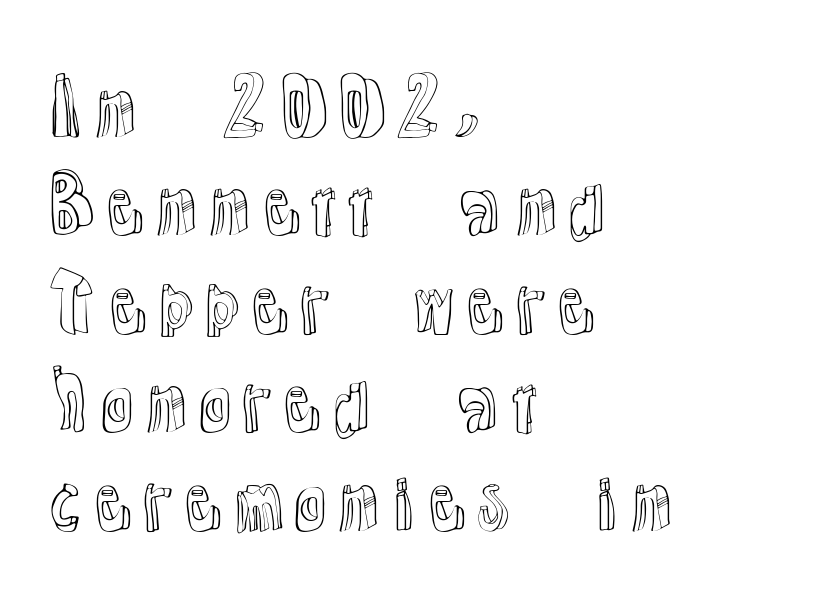
The image shows 74 px text type, upright; set left-aligned, normal line spacing (1.33x), normal letter spacing, not underlined; a medium x-height.
